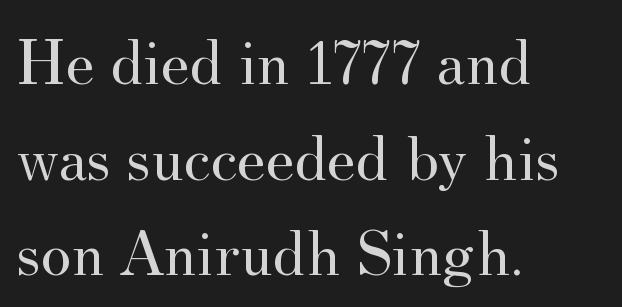
{"serif": "yes", "italic": "no", "bold": "no", "weight": "regular", "width": "normal", "stroke_contrast": "medium", "x_height": "small", "monospaced": "no", "underline": "no", "align": "left", "line_spacing": "normal", "line_spacing_ratio": 1.45, "letter_spacing": "normal", "letter_spacing_em": 0.0, "glyph_px": 66}
